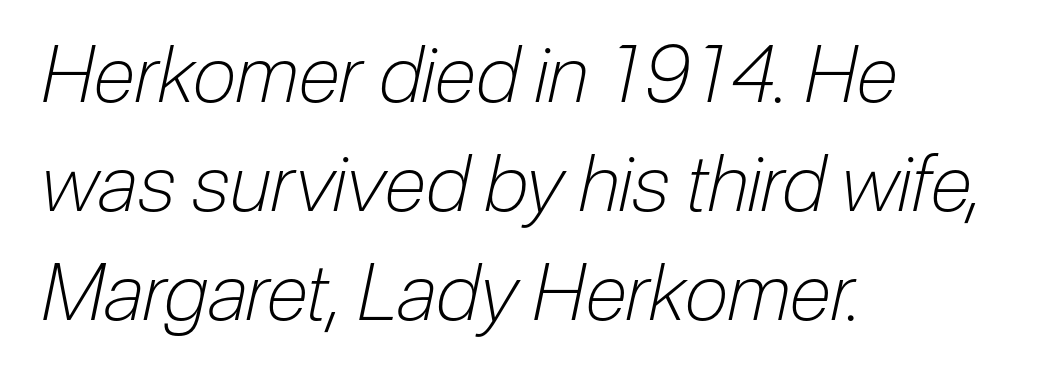
Q: Is the text bold? A: No.
Q: Is the text italic (slanted)? A: Yes, it leans right by about 12 degrees.
Q: Is the text underlined? A: No.
Q: How is the paragraph aligned? A: Left-aligned.
Q: Is the spacing between letters normal or unusually wide? A: Normal.
Q: Is the spacing between lines tight, normal or loose? A: Normal.
Q: Width (condensed, normal, or wide)? A: Condensed.
Q: Stroke contrast? A: Low.
Q: x-height? A: Medium.
Q: Monospaced? A: No.
